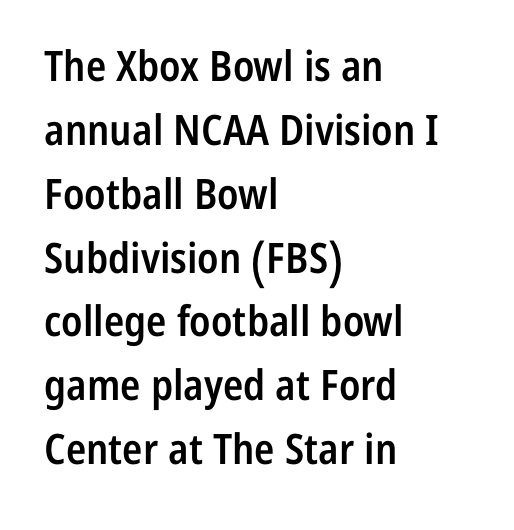
The gaps between neighbouring characters are ordinary and unremarkable. What's the leading like? Ordinary, nothing unusual. The typography opts for an upright posture over an oblique one. The face used here is proportionally spaced, like ordinary book or web type.
